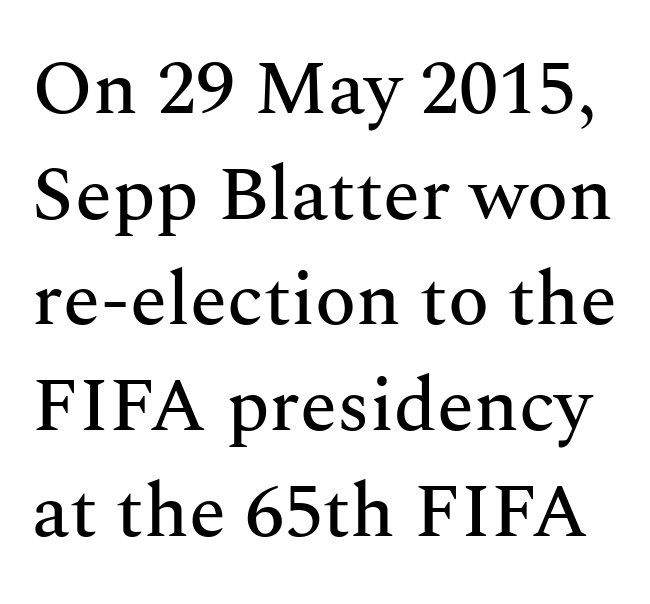
{"serif": "yes", "italic": "no", "width": "normal", "stroke_contrast": "medium", "x_height": "medium", "monospaced": "no", "underline": "no", "line_spacing": "normal", "line_spacing_ratio": 1.39, "letter_spacing": "normal", "letter_spacing_em": 0.0, "glyph_px": 76}
